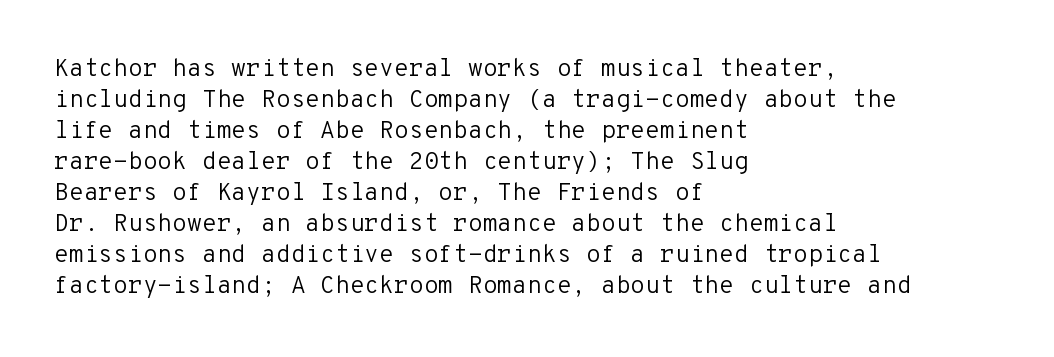
The image shows 24 px text type, upright; set left-aligned, normal line spacing (1.29x), normal letter spacing, not underlined.
